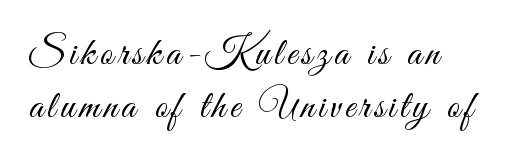
Decoration check: the copy has no underline. Rows of type keep a routine distance in the vertical direction. Is the type heavy? It reads as light-to-regular instead.
